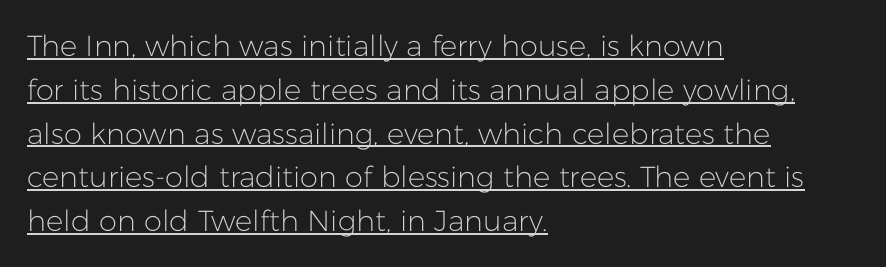
The image shows 29 px light sans-serif type, upright; set left-aligned, normal line spacing (1.51x), normal letter spacing, underlined; low stroke contrast and a medium x-height.
